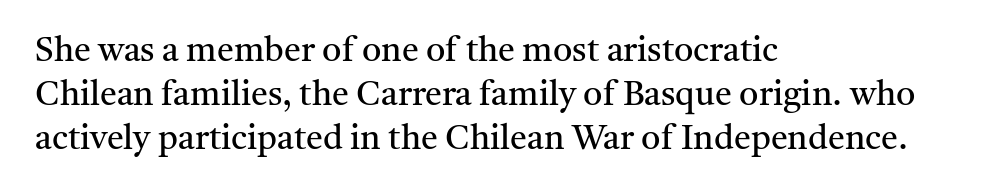
{"serif": "yes", "italic": "no", "bold": "no", "weight": "regular", "width": "normal", "stroke_contrast": "medium", "x_height": "medium", "monospaced": "no", "underline": "no", "align": "left", "line_spacing": "normal", "line_spacing_ratio": 1.3, "letter_spacing": "normal", "letter_spacing_em": 0.0, "glyph_px": 34}
